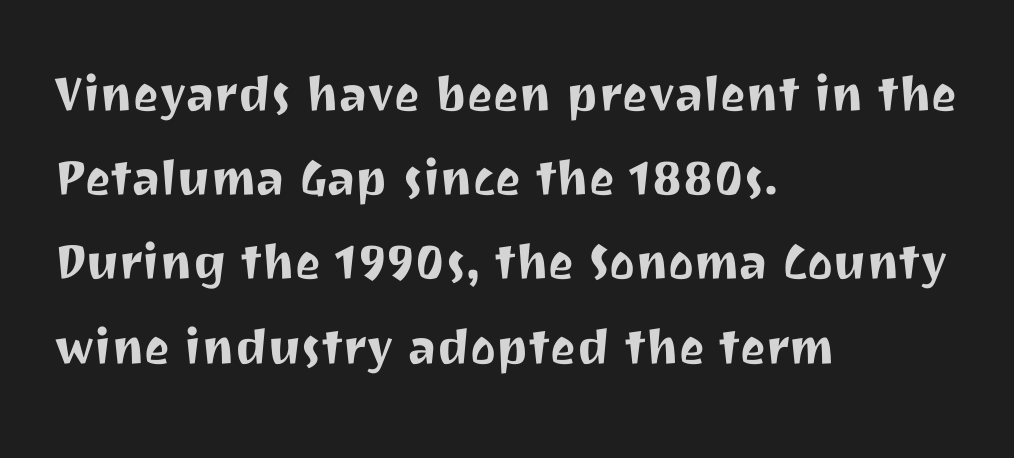
{"serif": "no", "italic": "no", "width": "normal", "stroke_contrast": "medium", "x_height": "medium", "monospaced": "no", "underline": "no", "align": "left", "line_spacing": "normal", "line_spacing_ratio": 1.38, "letter_spacing": "normal", "letter_spacing_em": 0.0, "glyph_px": 61}
